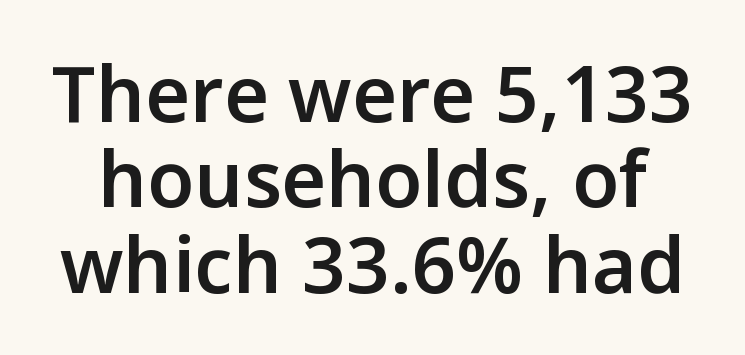
{"serif": "no", "italic": "no", "bold": "semi", "weight": "semibold", "width": "normal", "stroke_contrast": "low", "x_height": "medium", "monospaced": "no", "underline": "no", "line_spacing": "tight", "line_spacing_ratio": 1.11, "letter_spacing": "normal", "letter_spacing_em": 0.0, "glyph_px": 77}
